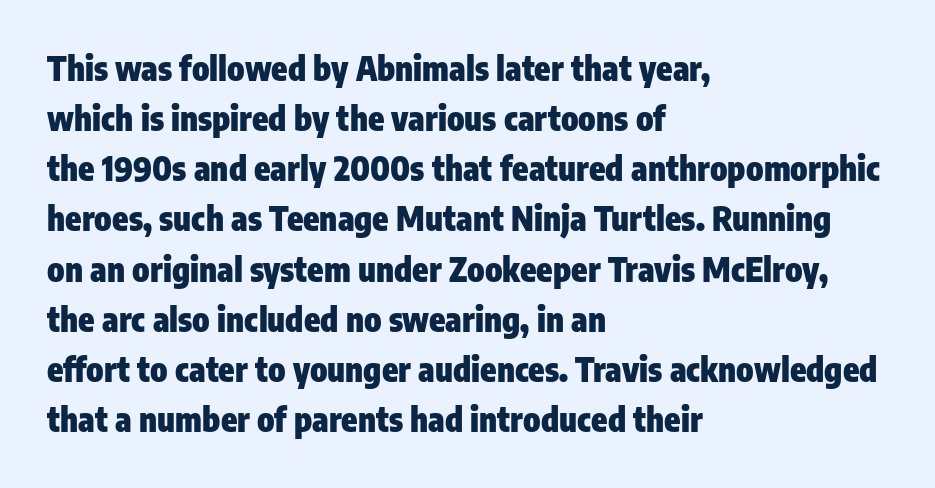
The image shows 33 px heavy, condensed sans-serif type, upright; set left-aligned, normal line spacing (1.52x), normal letter spacing, not underlined; low stroke contrast and a medium x-height.
